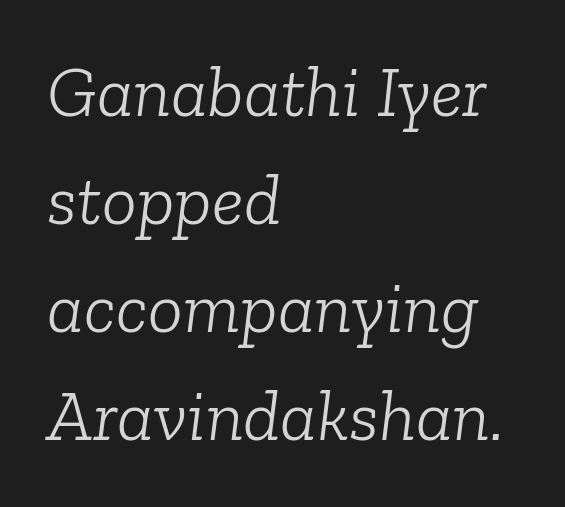
The image shows 73 px light serif type, italic (leaning right); set left-aligned, normal line spacing (1.48x), normal letter spacing, not underlined; low stroke contrast and a medium x-height.
